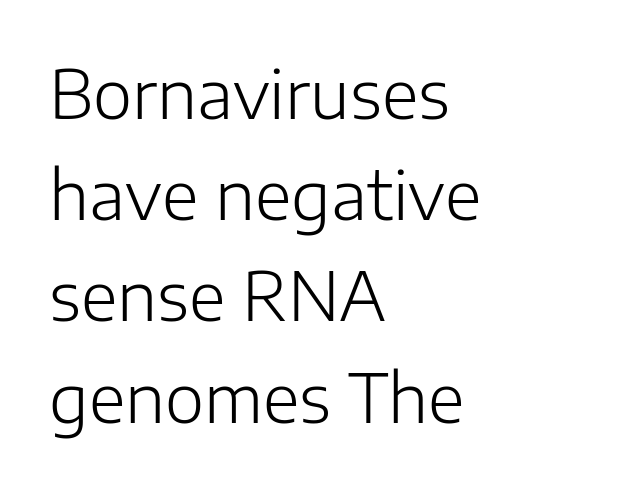
Q: Is the text bold? A: No.
Q: Is the text italic (slanted)? A: No, it is upright.
Q: Is the typeface a serif or a sans-serif typeface? A: Sans-serif.
Q: Is the text underlined? A: No.
Q: How is the paragraph aligned? A: Left-aligned.
Q: Is the spacing between letters normal or unusually wide? A: Normal.
Q: Is the spacing between lines tight, normal or loose? A: Normal.
Q: Width (condensed, normal, or wide)? A: Normal.
Q: Stroke contrast? A: Low.
Q: x-height? A: Medium.
Q: Monospaced? A: No.
